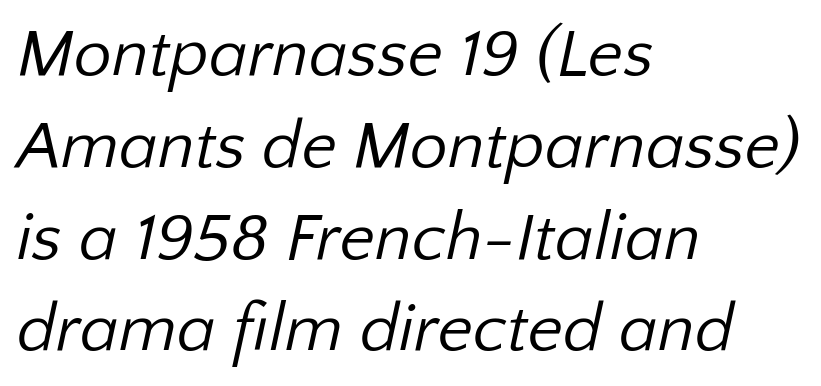
The image shows 68 px regular-weight sans-serif type; set left-aligned, normal line spacing (1.35x), normal letter spacing, not underlined; low stroke contrast and a medium x-height.
